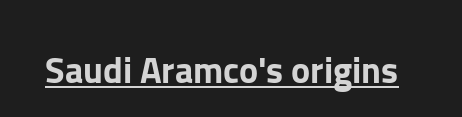
Q: Is the text italic (slanted)? A: No, it is upright.
Q: Is the typeface a serif or a sans-serif typeface? A: Sans-serif.
Q: Is the text underlined? A: Yes.
Q: Is the spacing between letters normal or unusually wide? A: Normal.
Q: Width (condensed, normal, or wide)? A: Normal.
Q: Stroke contrast? A: Low.
Q: x-height? A: Medium.
Q: Monospaced? A: No.
